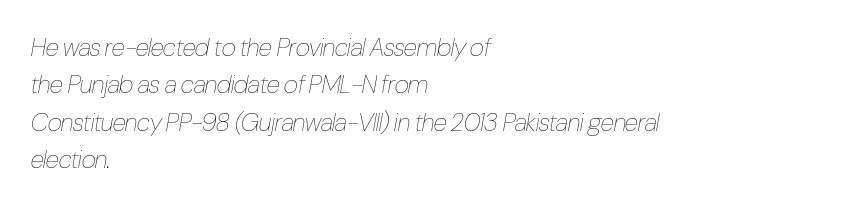
Each stroke keeps to a modest, everyday thickness or less. Casual observation: everything's shoved over to the left. Yep, that's italic — everything's leaning. The space beneath each line is pristine and unruled.
